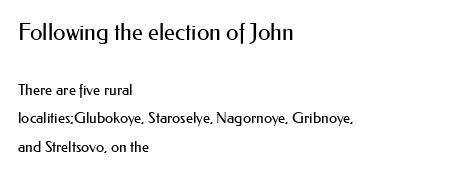
{"italic": "no", "bold": "no", "underline": "no", "align": "left", "line_spacing": "loose", "line_spacing_ratio": 1.92, "letter_spacing": "normal", "letter_spacing_em": 0.0, "larger_block": "first", "size_ratio": 1.53, "glyph_px": 23}
